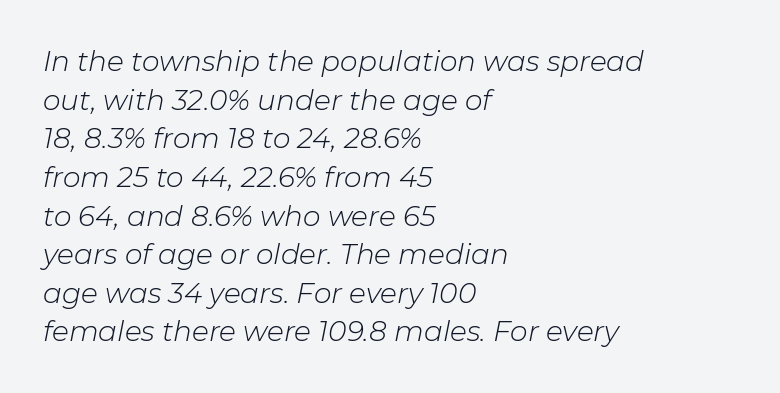
Horizontal alignment here is leftward, the default for most running prose. In terms of posture, this sample is oblique. Honestly, the letter spacing is just normal — you wouldn't notice it. A typesetter would call this leading conventional body-copy spacing. Think standard paragraph weight, or any step lighter than that.
